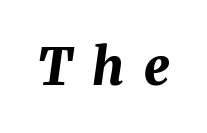
Q: Is the text bold? A: Yes.
Q: Is the text italic (slanted)? A: Yes, it leans right by about 8 degrees.
Q: Is the text underlined? A: No.
Q: Is the spacing between letters normal or unusually wide? A: Unusually wide.
Q: Width (condensed, normal, or wide)? A: Normal.
Q: Stroke contrast? A: Medium.
Q: x-height? A: Medium.
Q: Monospaced? A: No.
